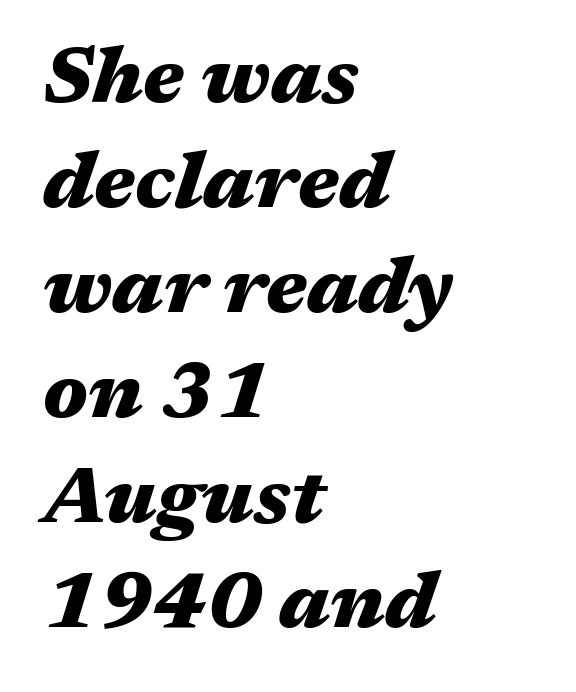
{"italic": "yes", "lean": "right", "slant_degrees": 17, "bold": "yes", "weight": "heavy", "width": "wide", "stroke_contrast": "medium", "x_height": "medium", "monospaced": "no", "underline": "no", "align": "left", "line_spacing": "normal", "line_spacing_ratio": 1.33, "letter_spacing": "normal", "letter_spacing_em": 0.0, "glyph_px": 79}
